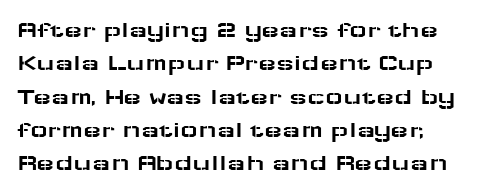
Look at the tracking — it's just the regular setting, nothing added. A roman cut, with each character standing at attention. The rows are spaced the way most documents space them. Underlining? Definitely not there.
